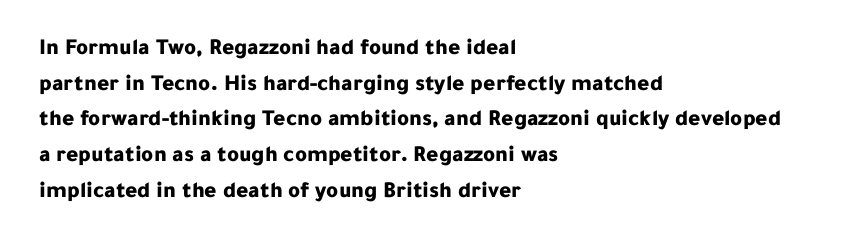
Q: Is the text bold? A: Yes.
Q: Is the text italic (slanted)? A: No, it is upright.
Q: Is the text underlined? A: No.
Q: How is the paragraph aligned? A: Left-aligned.
Q: Is the spacing between letters normal or unusually wide? A: Normal.
Q: Is the spacing between lines tight, normal or loose? A: Normal.
